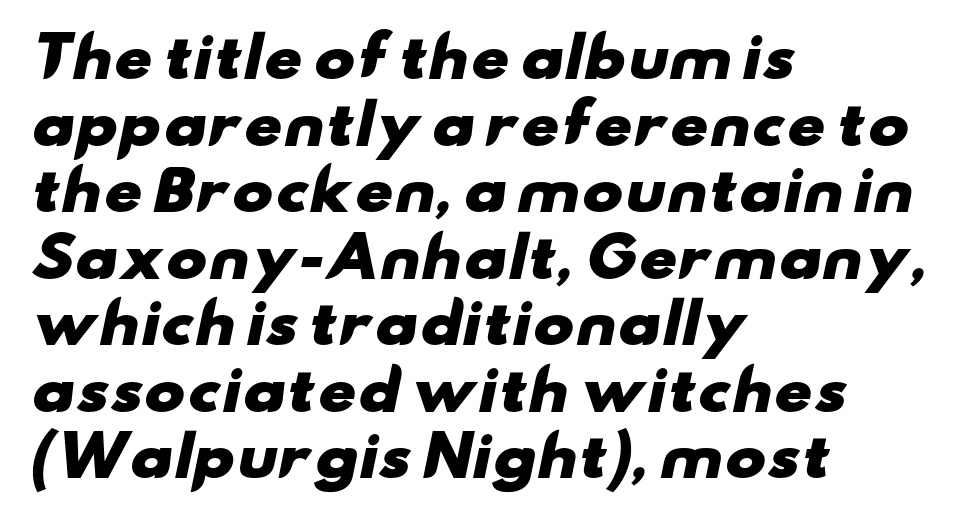
{"serif": "no", "bold": "yes", "weight": "heavy", "width": "wide", "stroke_contrast": "low", "x_height": "small", "monospaced": "no", "underline": "no", "align": "left", "line_spacing_ratio": 1.21, "letter_spacing": "normal", "letter_spacing_em": 0.0, "glyph_px": 55}
